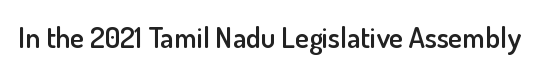
Here the designer chose a conventional face with non-uniform glyph widths. Type style note: lacks serifs. Caption: standard tracking, unaltered. A fair bit of extra ink — the face is semibold, not bold.
